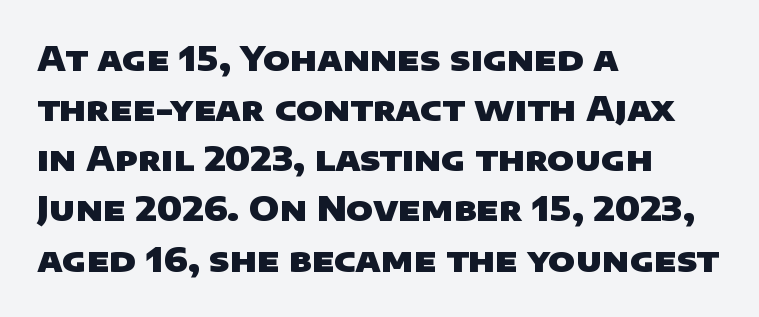
Q: Is the text bold? A: Yes.
Q: Is the typeface a serif or a sans-serif typeface? A: Sans-serif.
Q: Is the text underlined? A: No.
Q: How is the paragraph aligned? A: Left-aligned.
Q: Is the spacing between letters normal or unusually wide? A: Normal.
Q: Is the spacing between lines tight, normal or loose? A: Normal.
Q: Width (condensed, normal, or wide)? A: Wide.
Q: Stroke contrast? A: Low.
Q: x-height? A: Large.
Q: Monospaced? A: No.
